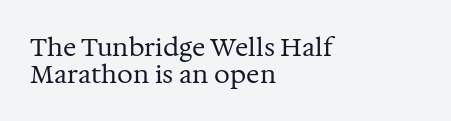
The image shows 25 px text type, upright; set left-aligned, tight line spacing (1.09x), normal letter spacing, not underlined.
